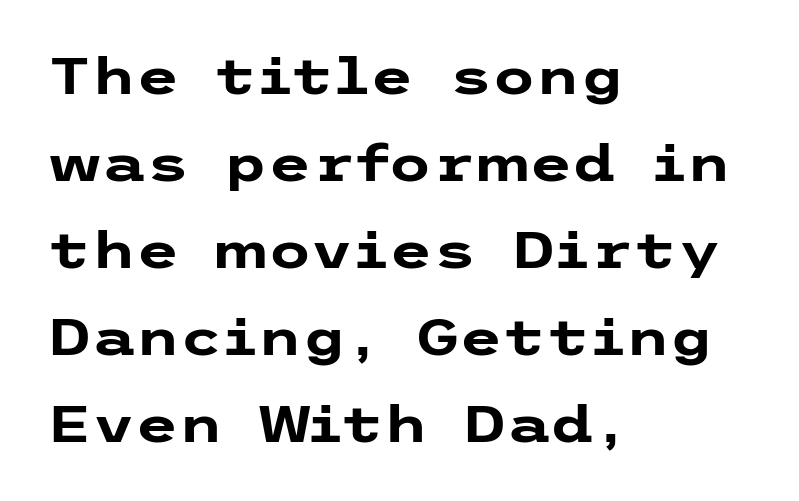
Each letter's strokes conclude bluntly, with no projecting serifs. Unlike italic type, these characters show no tilt at all. The rag falls on the right side of this text block. Stroke thickness is high; the sample reads as a true bold. Each word holds together tightly as a unit, with standard inter-letter gaps.
